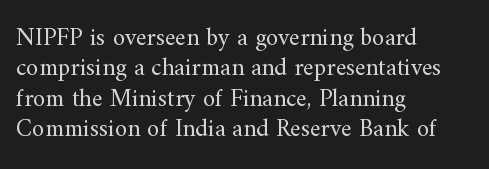
Nope, not italic — everything's standing straight. Only glyphs here, with clear space below each row. Leftover space on each line is placed entirely after the last word. The gaps between neighbouring characters are ordinary and unremarkable. A light-to-regular cut is what we see here.
